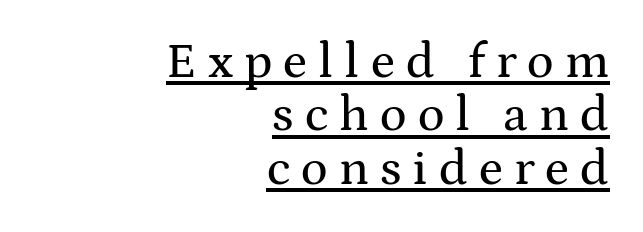
{"serif": "yes", "italic": "no", "width": "wide", "stroke_contrast": "medium", "x_height": "medium", "monospaced": "no", "underline": "yes", "align": "right", "line_spacing": "tight", "line_spacing_ratio": 1.07, "letter_spacing": "wide", "letter_spacing_em": 0.22, "glyph_px": 50}
